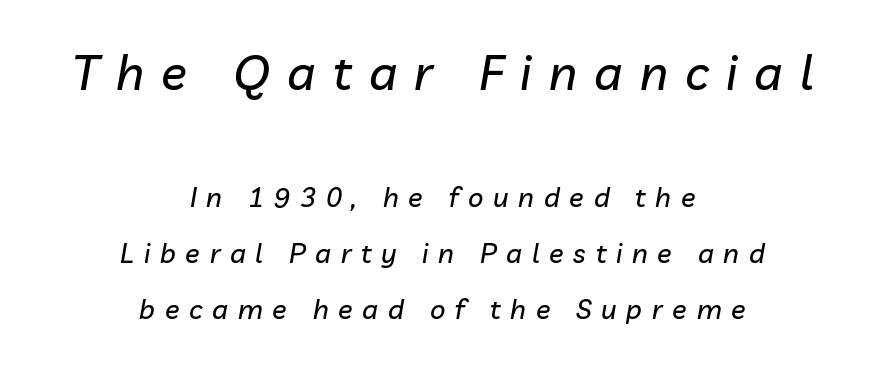
Q: Is the text italic (slanted)? A: Yes, it leans right by about 10 degrees.
Q: Is the text underlined? A: No.
Q: How is the paragraph aligned? A: Centered.
Q: Is the spacing between letters normal or unusually wide? A: Unusually wide.
Q: Is the spacing between lines tight, normal or loose? A: Loose.
Q: Which block of text is set in a larger size, the first (top) or the second (bottom)? A: The first (top) one.
Q: Width (condensed, normal, or wide)? A: Normal.
Q: Stroke contrast? A: Low.
Q: x-height? A: Medium.
Q: Monospaced? A: No.
